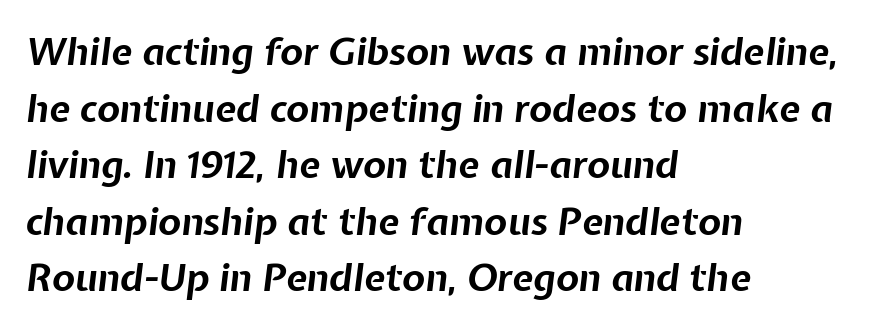
{"italic": "yes", "lean": "right", "slant_degrees": 7, "bold": "yes", "weight": "bold", "width": "normal", "stroke_contrast": "low", "x_height": "medium", "monospaced": "no", "underline": "no", "align": "left", "line_spacing": "normal", "line_spacing_ratio": 1.49, "letter_spacing": "normal", "letter_spacing_em": 0.0, "glyph_px": 38}
